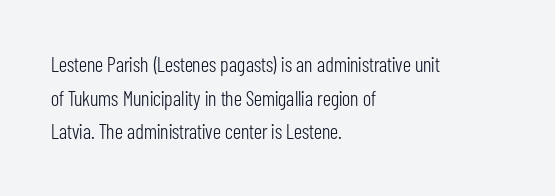
The image shows 21 px text type, upright; set left-aligned, normal line spacing (1.6x), normal letter spacing, not underlined.
